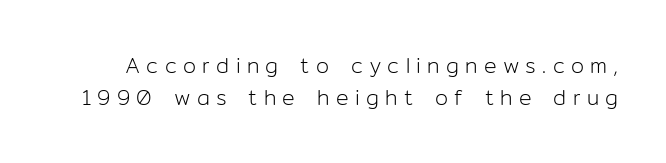
Vertical spacing — default. Posture: vertical. The rendering inserts visible extra space after every character. Each stroke keeps to a modest, everyday thickness or less. Nobody drew a line under any word here.
